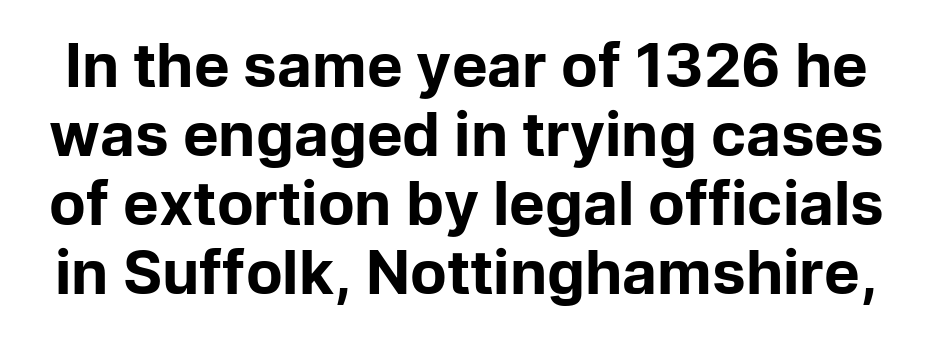
Classification — sans serif. Tracking value appears to be zero — textbook default spacing. If you measured baseline to baseline, you'd find a short distance. Italic? Not at all — the glyphs are vertical. Any mark beneath the type? The region is blank. A typesetter would call this proportional, since set widths differ per character.
